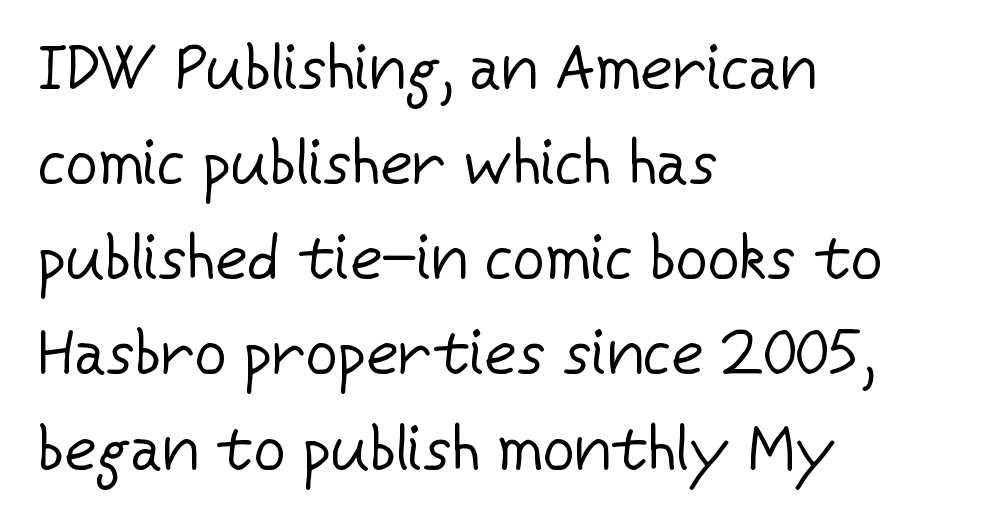
Horizontally, the lines are justified to the leading edge only. Looks like regular typesetting: each glyph gets only the width it needs. The rows are spaced the way most documents space them. Is this a sans? Yes — the strokes have no serifs.
